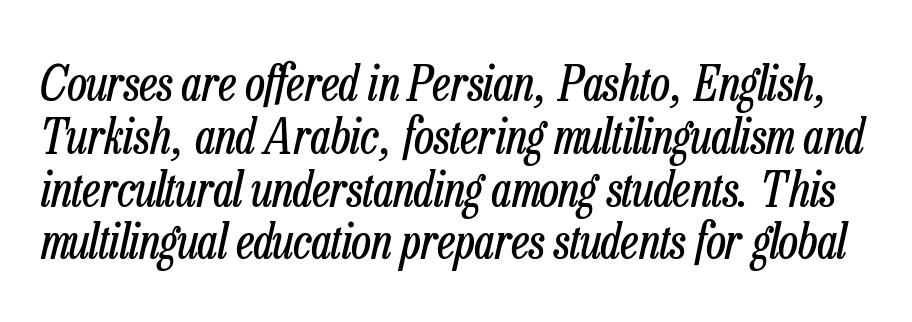
{"italic": "yes", "lean": "right", "slant_degrees": 13, "bold": "no", "weight": "regular", "width": "condensed", "stroke_contrast": "low", "x_height": "medium", "monospaced": "no", "underline": "no", "line_spacing": "tight", "line_spacing_ratio": 1.1, "letter_spacing": "normal", "letter_spacing_em": 0.0, "glyph_px": 48}
